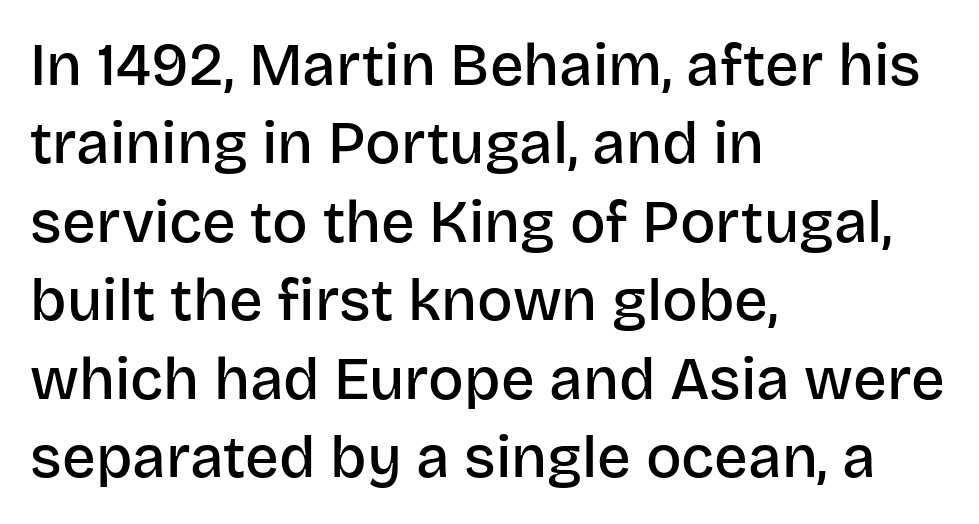
Serif or sans? Sans — the stroke terminals are bare. A semibold gives these letters moderate extra thickness, short of bold. In CSS terms this would be text-align: left. The passage shown has conventional tracking throughout.
